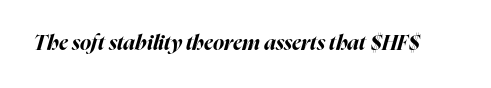
Q: Is the text bold? A: Yes.
Q: Is the text italic (slanted)? A: Yes, it leans right by about 16 degrees.
Q: Is the text underlined? A: No.
Q: Is the spacing between letters normal or unusually wide? A: Normal.
